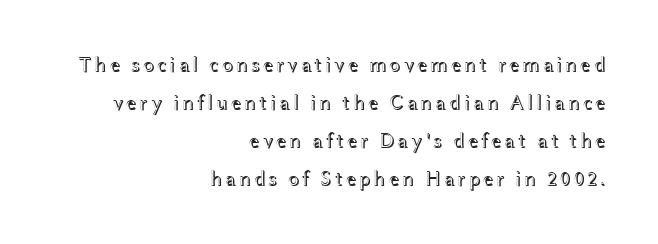
A flush-right, rag-left setting is used for this passage. Do the letters lean? They stand straight. The passage shown is not underscored anywhere.
